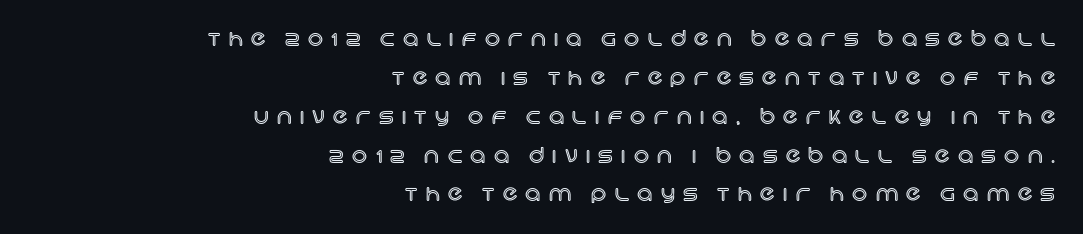
Q: Is the text italic (slanted)? A: No, it is upright.
Q: Is the text underlined? A: No.
Q: How is the paragraph aligned? A: Right-aligned.
Q: Is the spacing between letters normal or unusually wide? A: Unusually wide.
